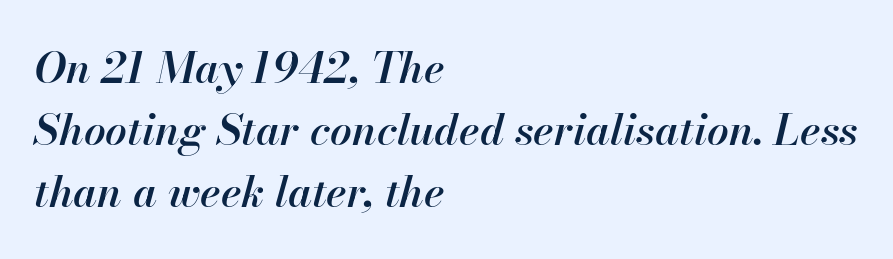
The tracking reads as untouched default to a designer's eye. Teacher's note: observe the even left margin — that is flush-left alignment. A typesetter would call this proportional, since set widths differ per character. Is the type bold? Partly — it's a semibold, heavier than regular but not fully bold. Regarding leading, the lines here are spaced in the standard way. Does the lettering tilt? It does — this is italic.
